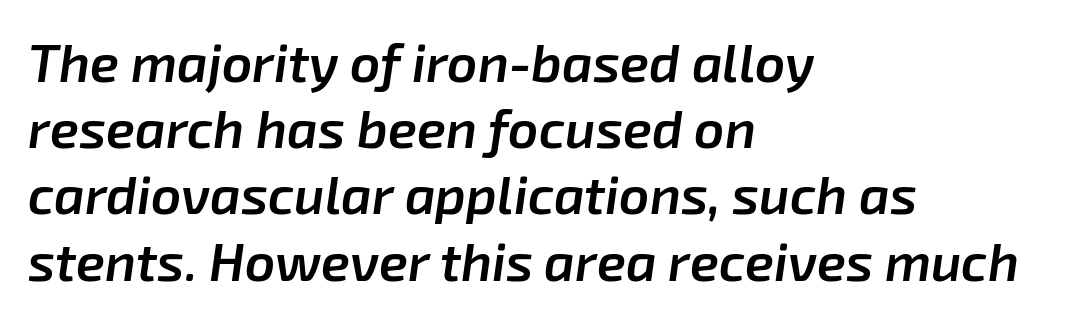
{"italic": "yes", "lean": "right", "slant_degrees": 8, "bold": "semi", "weight": "semibold", "width": "normal", "stroke_contrast": "low", "x_height": "medium", "monospaced": "no", "underline": "no", "align": "left", "line_spacing": "normal", "line_spacing_ratio": 1.25, "letter_spacing": "normal", "letter_spacing_em": 0.0, "glyph_px": 53}
